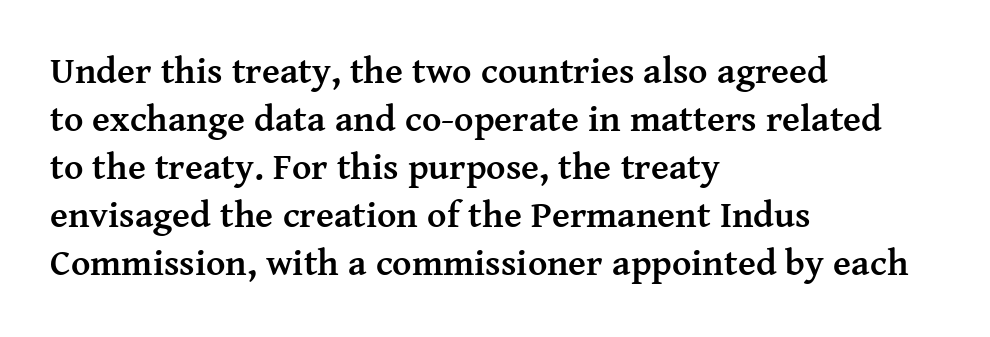
The image shows 37 px semibold serif type, upright; set left-aligned, normal line spacing (1.3x), normal letter spacing, not underlined; medium stroke contrast and a medium x-height.
